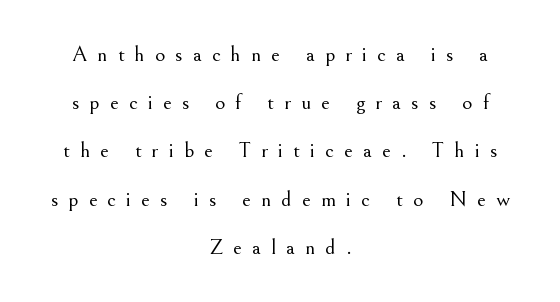
{"italic": "no", "bold": "no", "underline": "no", "align": "center", "line_spacing": "loose", "line_spacing_ratio": 2.19, "letter_spacing": "wide", "letter_spacing_em": 0.46, "glyph_px": 22}
